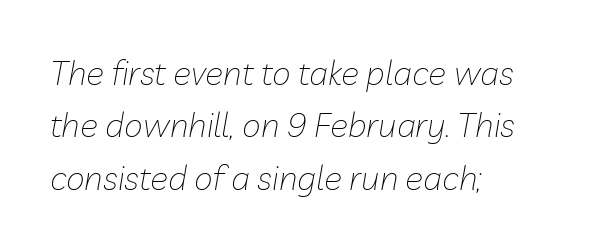
The image shows 34 px thin type, italic (leaning right); set left-aligned, normal line spacing (1.54x), normal letter spacing, not underlined; low stroke contrast and a medium x-height.
